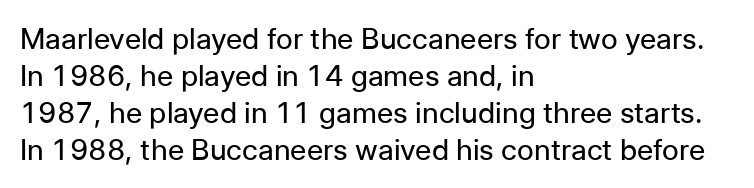
Q: Is the text bold? A: No.
Q: Is the text italic (slanted)? A: No, it is upright.
Q: Is the typeface a serif or a sans-serif typeface? A: Sans-serif.
Q: Is the text underlined? A: No.
Q: How is the paragraph aligned? A: Left-aligned.
Q: Is the spacing between letters normal or unusually wide? A: Normal.
Q: Is the spacing between lines tight, normal or loose? A: Normal.
Q: Width (condensed, normal, or wide)? A: Normal.
Q: Stroke contrast? A: Low.
Q: x-height? A: Medium.
Q: Monospaced? A: No.
